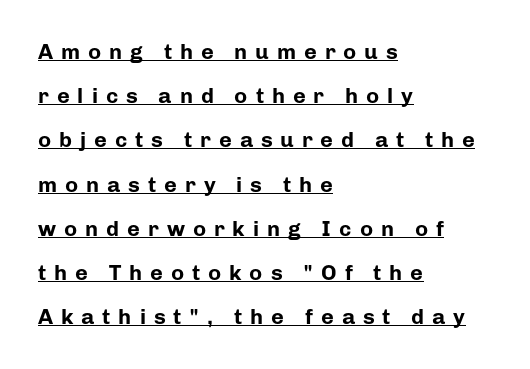
The lettering stays uniformly vertical, giving the passage a roman look. Students, observe the line beneath the letters — that is underlining. The rendering anchors every line to the left-hand side. Bold? Absolutely — the strokes are thick and heavy. How would I describe the line gaps? Wide and relaxed. There is plenty of visible air inserted between adjacent glyphs.
